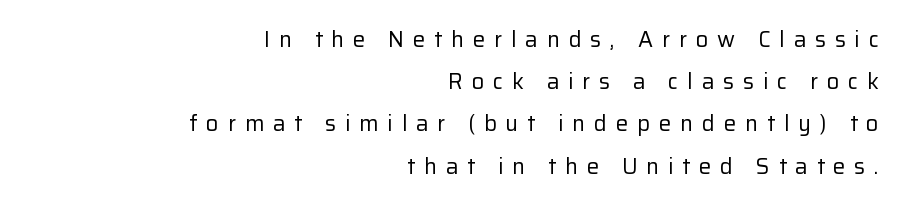
{"italic": "no", "bold": "no", "underline": "no", "align": "right", "line_spacing": "loose", "line_spacing_ratio": 1.92, "letter_spacing": "wide", "letter_spacing_em": 0.4, "glyph_px": 22}
